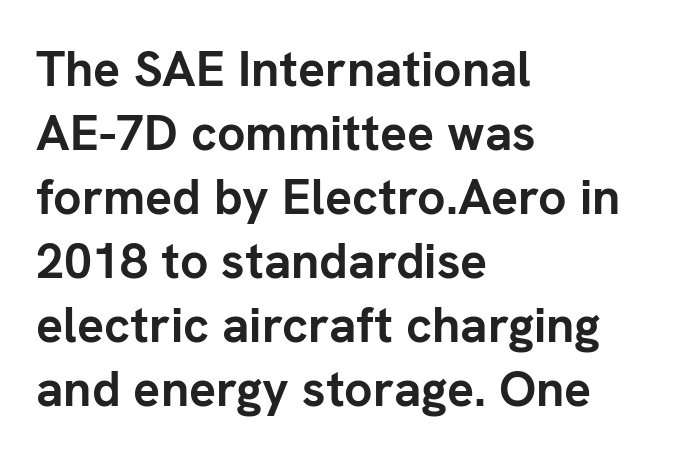
{"serif": "no", "italic": "no", "bold": "yes", "weight": "semibold", "width": "normal", "stroke_contrast": "low", "x_height": "medium", "monospaced": "no", "underline": "no", "align": "left", "line_spacing": "normal", "line_spacing_ratio": 1.28, "letter_spacing": "normal", "letter_spacing_em": 0.0, "glyph_px": 50}
